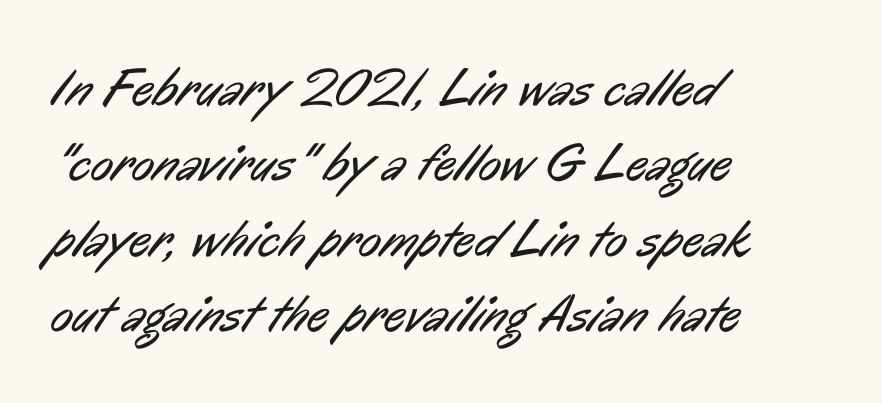
{"serif": "no", "bold": "no", "weight": "regular", "width": "condensed", "stroke_contrast": "low", "x_height": "medium", "monospaced": "no", "underline": "no", "align": "left", "line_spacing": "normal", "line_spacing_ratio": 1.42, "letter_spacing": "normal", "letter_spacing_em": 0.0, "glyph_px": 53}
